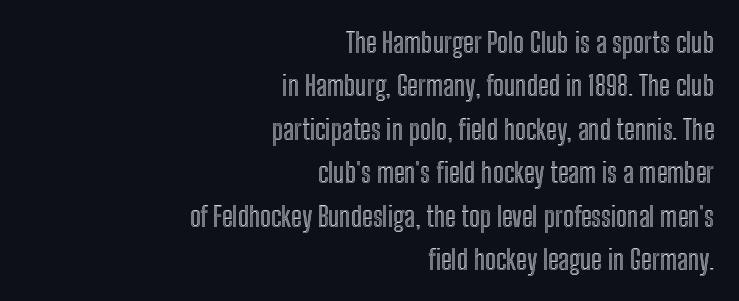
Q: Is the text italic (slanted)? A: No, it is upright.
Q: Is the text underlined? A: No.
Q: How is the paragraph aligned? A: Right-aligned.
Q: Is the spacing between letters normal or unusually wide? A: Normal.
Q: Is the spacing between lines tight, normal or loose? A: Normal.
Q: Width (condensed, normal, or wide)? A: Condensed.
Q: x-height? A: Medium.
Q: Monospaced? A: No.
